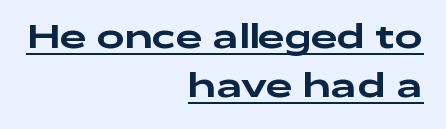
{"serif": "no", "italic": "no", "width": "wide", "stroke_contrast": "low", "x_height": "medium", "monospaced": "no", "underline": "yes", "align": "right", "line_spacing": "normal", "line_spacing_ratio": 1.48, "letter_spacing": "normal", "letter_spacing_em": 0.0, "glyph_px": 33}
